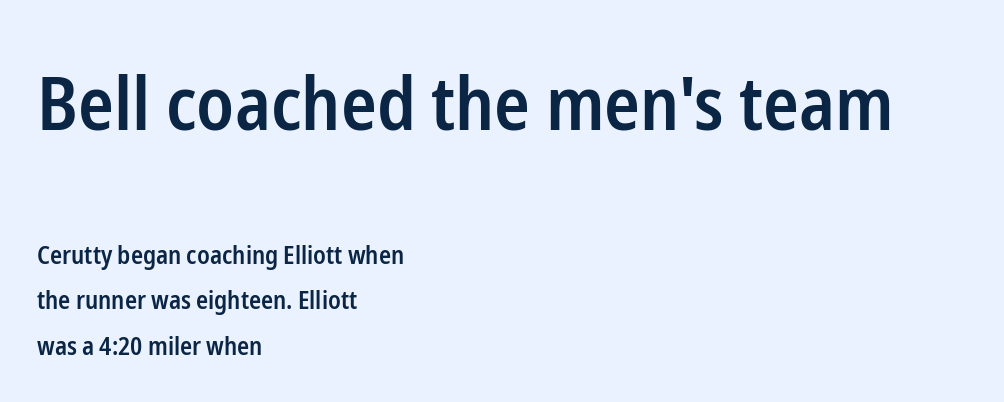
The image shows 74 px semibold, condensed sans-serif type, upright; set left-aligned, line spacing 1.83x, normal letter spacing, not underlined; the first (top) block is 2.96x larger; low stroke contrast and a medium x-height.
